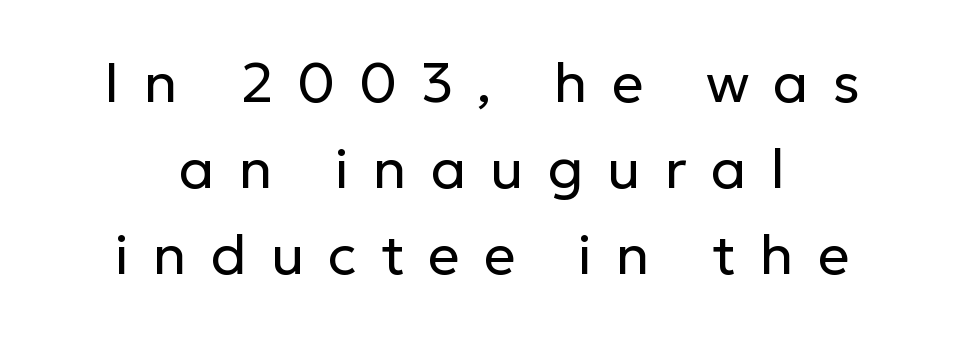
{"serif": "no", "italic": "no", "bold": "no", "weight": "regular", "width": "normal", "stroke_contrast": "low", "x_height": "medium", "monospaced": "no", "underline": "no", "align": "center", "line_spacing": "normal", "line_spacing_ratio": 1.54, "letter_spacing": "wide", "letter_spacing_em": 0.43, "glyph_px": 56}
